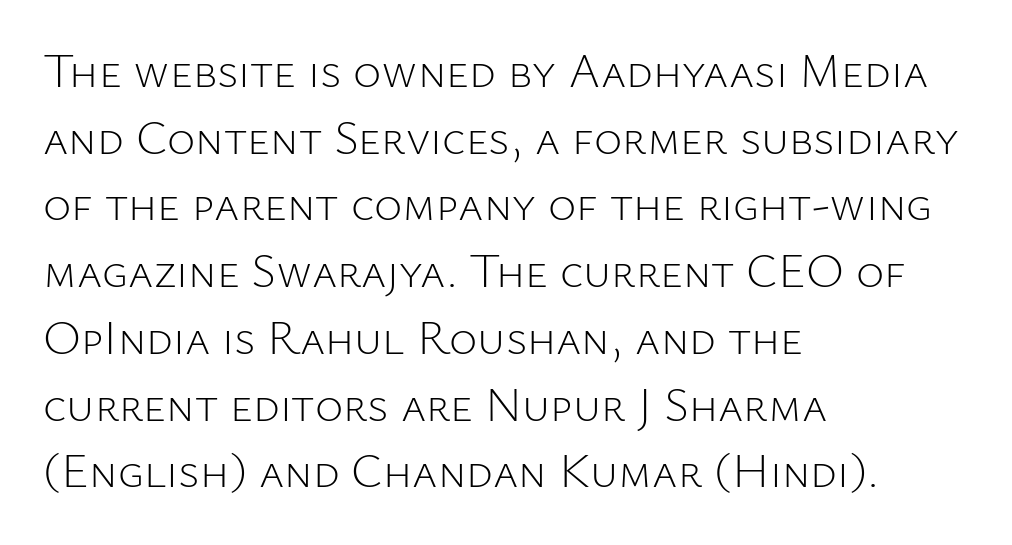
The image shows 48 px light sans-serif type, upright; set left-aligned, normal line spacing (1.39x), normal letter spacing, not underlined; low stroke contrast and a medium x-height.
